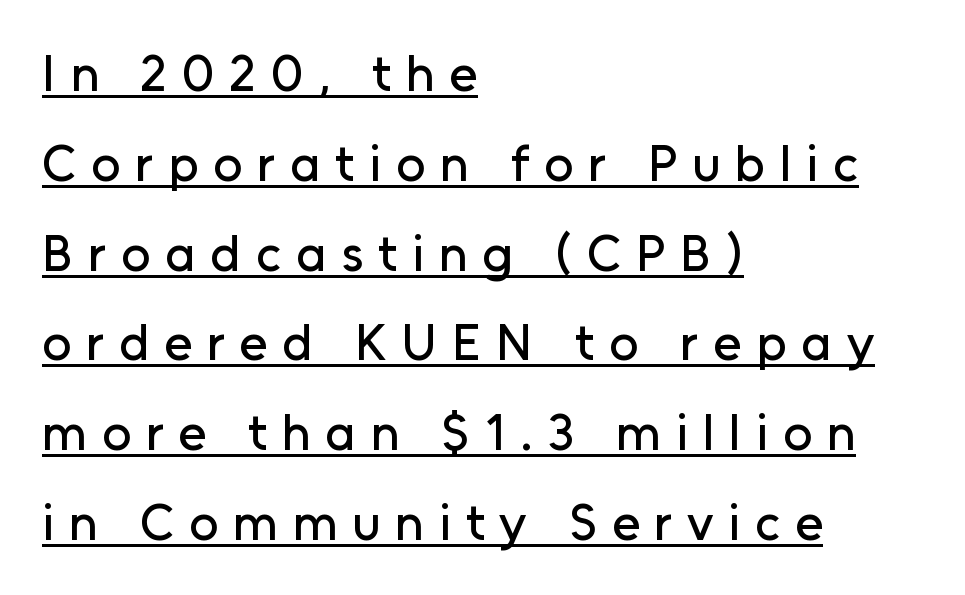
Q: Is the text italic (slanted)? A: No, it is upright.
Q: Is the typeface a serif or a sans-serif typeface? A: Sans-serif.
Q: Is the text underlined? A: Yes.
Q: How is the paragraph aligned? A: Left-aligned.
Q: Is the spacing between letters normal or unusually wide? A: Unusually wide.
Q: Width (condensed, normal, or wide)? A: Normal.
Q: Stroke contrast? A: Low.
Q: x-height? A: Medium.
Q: Monospaced? A: No.
